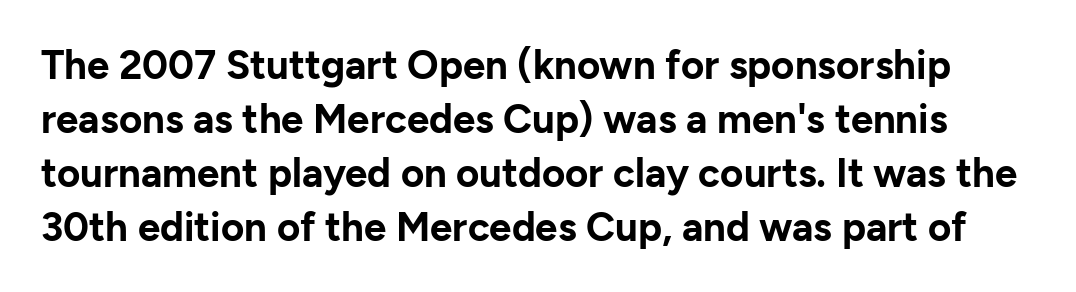
Q: Is the text bold? A: Yes.
Q: Is the text italic (slanted)? A: No, it is upright.
Q: Is the typeface a serif or a sans-serif typeface? A: Sans-serif.
Q: Is the text underlined? A: No.
Q: Is the spacing between letters normal or unusually wide? A: Normal.
Q: Is the spacing between lines tight, normal or loose? A: Normal.
Q: Width (condensed, normal, or wide)? A: Normal.
Q: Stroke contrast? A: Low.
Q: x-height? A: Medium.
Q: Monospaced? A: No.
